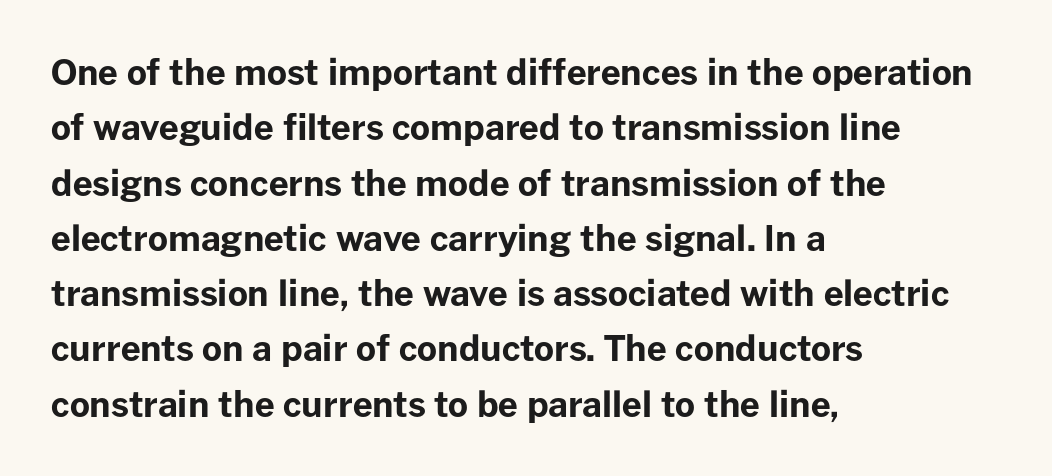
{"serif": "no", "italic": "no", "bold": "yes", "weight": "bold", "width": "normal", "stroke_contrast": "low", "x_height": "medium", "monospaced": "no", "underline": "no", "align": "left", "line_spacing": "normal", "line_spacing_ratio": 1.58, "letter_spacing": "normal", "letter_spacing_em": 0.0, "glyph_px": 35}
